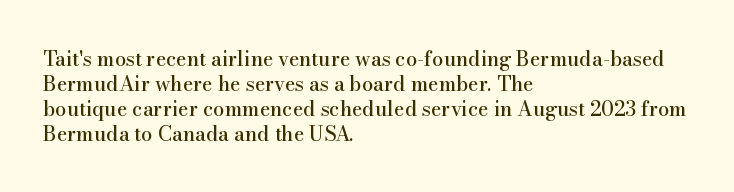
The image shows 20 px text type, upright; set left-aligned, normal line spacing (1.25x), normal letter spacing, not underlined.
